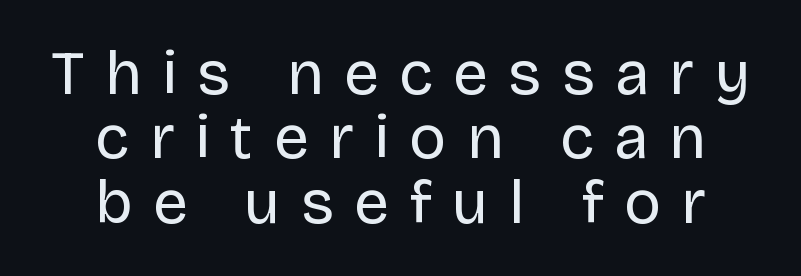
The image shows 62 px regular-weight sans-serif type, upright; set centered, tight line spacing (1.04x), unusually wide letter spacing (+0.33 em), not underlined; low stroke contrast and a large x-height.
